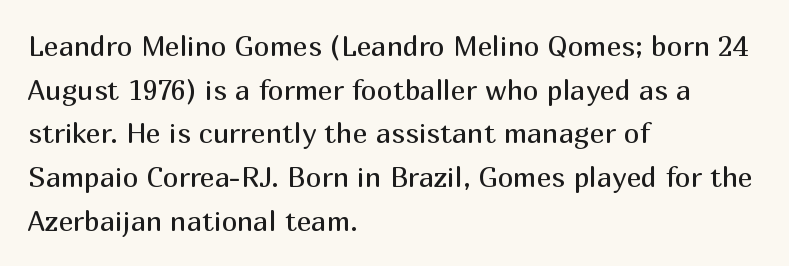
The image shows 28 px regular-weight sans-serif type, upright; set left-aligned, normal line spacing (1.56x), normal letter spacing, not underlined; medium stroke contrast and a medium x-height.
